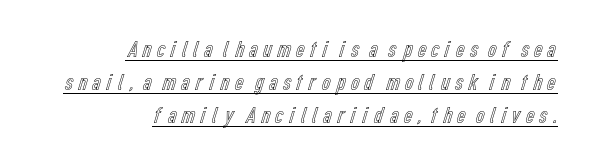
Q: Is the text italic (slanted)? A: Yes.
Q: Is the text underlined? A: Yes.
Q: How is the paragraph aligned? A: Right-aligned.
Q: Is the spacing between lines tight, normal or loose? A: Normal.
